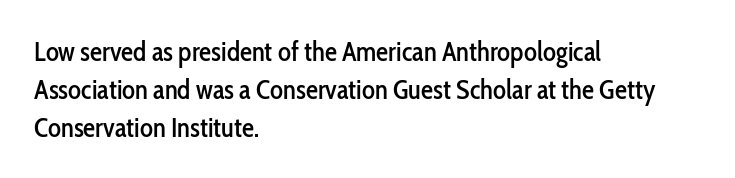
Q: Is the text italic (slanted)? A: No, it is upright.
Q: Is the text underlined? A: No.
Q: How is the paragraph aligned? A: Left-aligned.
Q: Is the spacing between letters normal or unusually wide? A: Normal.
Q: Is the spacing between lines tight, normal or loose? A: Normal.
